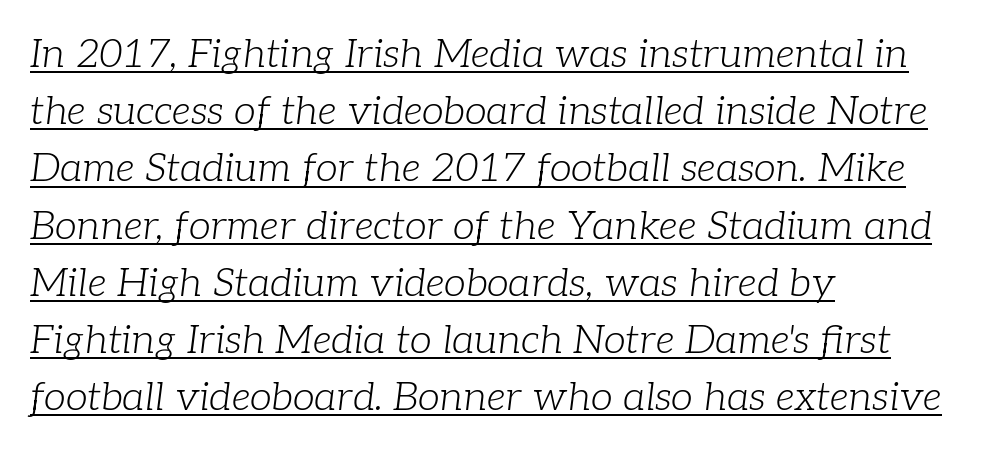
{"serif": "yes", "italic": "yes", "lean": "right", "slant_degrees": 7, "bold": "no", "weight": "light", "width": "normal", "stroke_contrast": "low", "x_height": "medium", "monospaced": "no", "underline": "yes", "align": "left", "line_spacing": "normal", "line_spacing_ratio": 1.43, "letter_spacing": "normal", "letter_spacing_em": 0.0, "glyph_px": 40}
